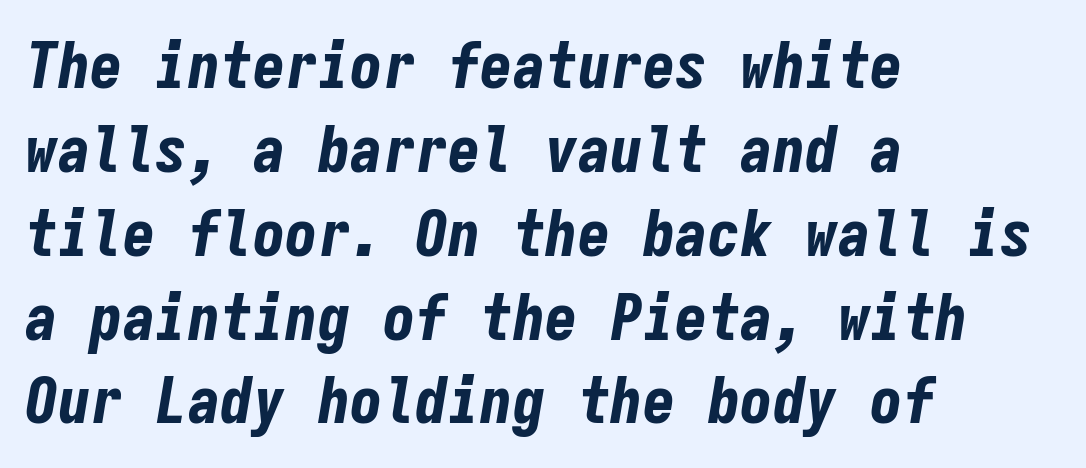
The image shows 65 px bold, condensed type, italic (leaning right), monospaced; set left-aligned, normal line spacing (1.29x), normal letter spacing, not underlined; low stroke contrast and a medium x-height.
